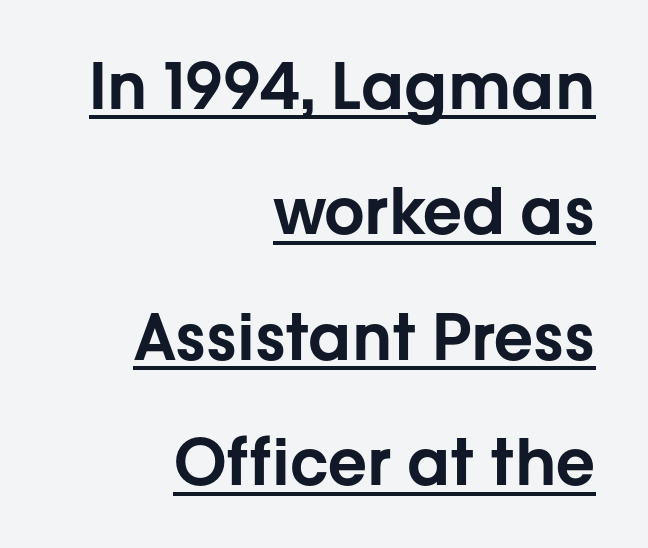
Q: Is the text italic (slanted)? A: No, it is upright.
Q: Is the typeface a serif or a sans-serif typeface? A: Sans-serif.
Q: Is the text underlined? A: Yes.
Q: How is the paragraph aligned? A: Right-aligned.
Q: Is the spacing between letters normal or unusually wide? A: Normal.
Q: Is the spacing between lines tight, normal or loose? A: Loose.
Q: Width (condensed, normal, or wide)? A: Normal.
Q: Stroke contrast? A: Low.
Q: x-height? A: Medium.
Q: Monospaced? A: No.
